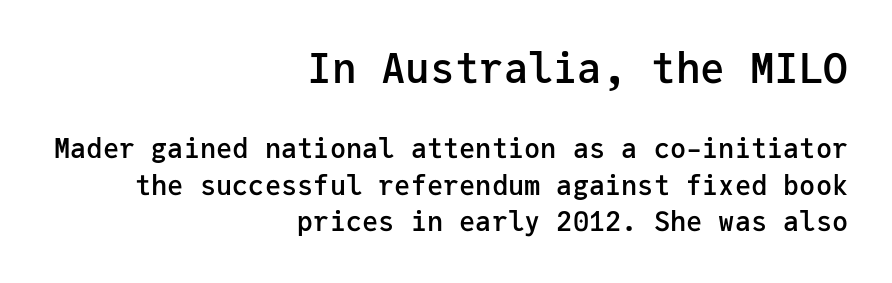
The image shows 41 px semibold sans-serif type, upright, monospaced; set right-aligned, normal line spacing (1.35x), normal letter spacing, not underlined; the first (top) block is 1.52x larger; low stroke contrast and a medium x-height.
